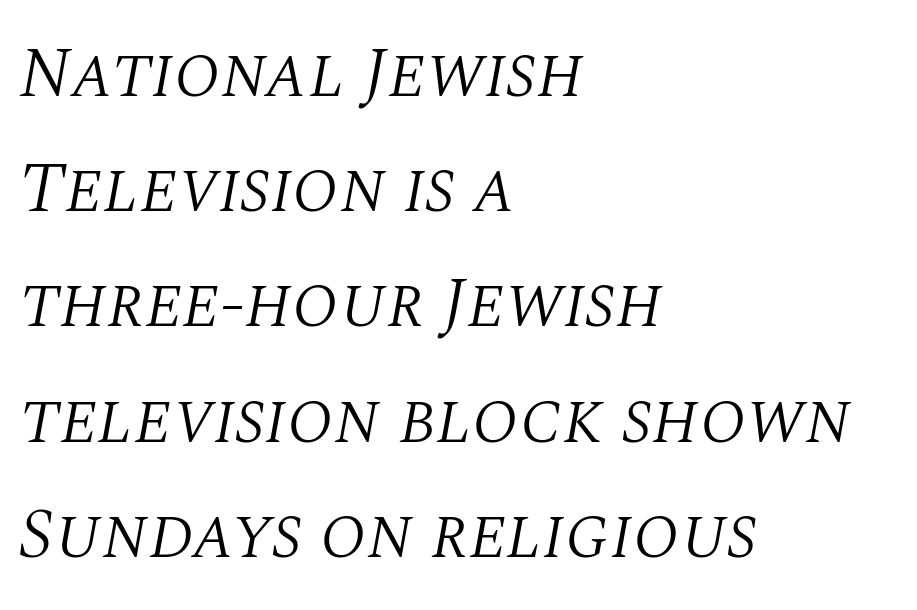
Q: Is the text bold? A: No.
Q: Is the text italic (slanted)? A: Yes, it leans right by about 10 degrees.
Q: Is the typeface a serif or a sans-serif typeface? A: Serif.
Q: Is the text underlined? A: No.
Q: How is the paragraph aligned? A: Left-aligned.
Q: Is the spacing between letters normal or unusually wide? A: Normal.
Q: Is the spacing between lines tight, normal or loose? A: Normal.
Q: Width (condensed, normal, or wide)? A: Normal.
Q: Stroke contrast? A: Medium.
Q: x-height? A: Large.
Q: Monospaced? A: No.
